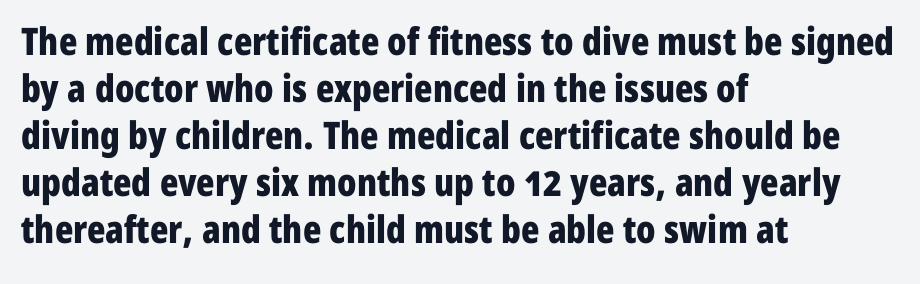
Q: Is the text bold? A: Yes.
Q: Is the text italic (slanted)? A: No, it is upright.
Q: Is the typeface a serif or a sans-serif typeface? A: Sans-serif.
Q: Is the text underlined? A: No.
Q: How is the paragraph aligned? A: Left-aligned.
Q: Is the spacing between letters normal or unusually wide? A: Normal.
Q: Width (condensed, normal, or wide)? A: Condensed.
Q: Stroke contrast? A: Low.
Q: x-height? A: Medium.
Q: Monospaced? A: No.
